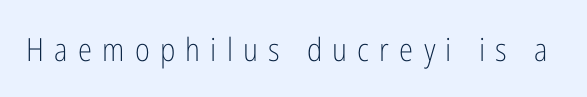
Q: Is the text bold? A: No.
Q: Is the text italic (slanted)? A: No, it is upright.
Q: Is the typeface a serif or a sans-serif typeface? A: Sans-serif.
Q: Is the text underlined? A: No.
Q: Is the spacing between letters normal or unusually wide? A: Unusually wide.
Q: Width (condensed, normal, or wide)? A: Condensed.
Q: Stroke contrast? A: Low.
Q: x-height? A: Medium.
Q: Monospaced? A: No.
